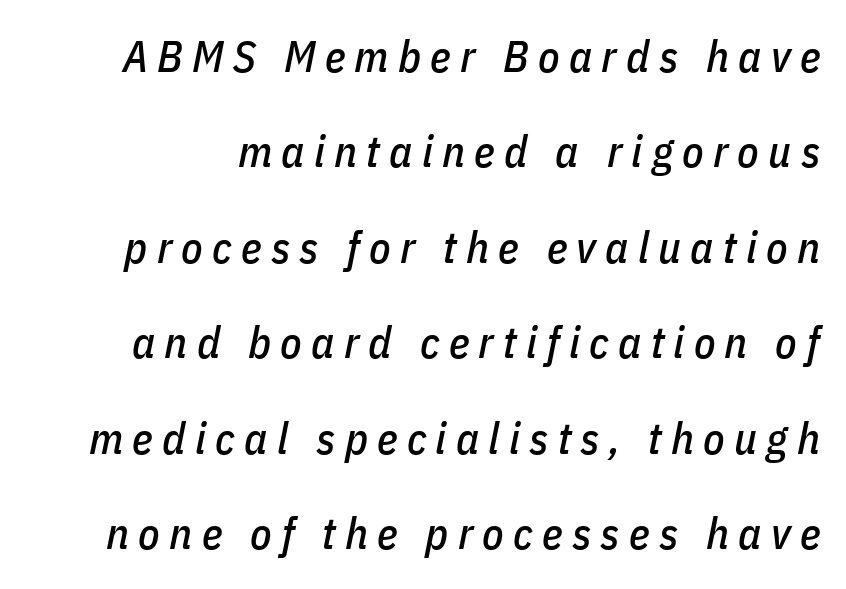
The specimen reads as italic at a glance. Do the characters align in a grid? No, the font is proportional. Horizontal bands of white between lines are thick stripes. Short note: letters widely spaced. Honestly, there is no underline to notice here at all.
